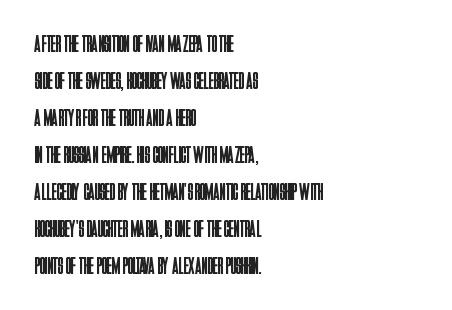
Q: Is the text bold? A: No.
Q: Is the text italic (slanted)? A: No, it is upright.
Q: Is the text underlined? A: No.
Q: How is the paragraph aligned? A: Left-aligned.
Q: Is the spacing between letters normal or unusually wide? A: Normal.
Q: Is the spacing between lines tight, normal or loose? A: Normal.
